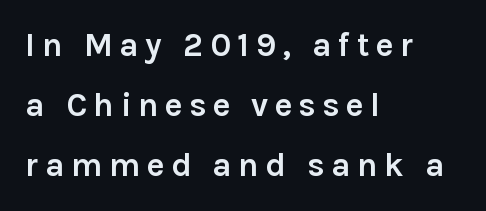
{"serif": "no", "italic": "no", "bold": "yes", "weight": "semibold", "width": "normal", "x_height": "medium", "monospaced": "no", "underline": "no", "align": "left", "line_spacing_ratio": 1.82, "letter_spacing": "wide", "letter_spacing_em": 0.2, "glyph_px": 33}
